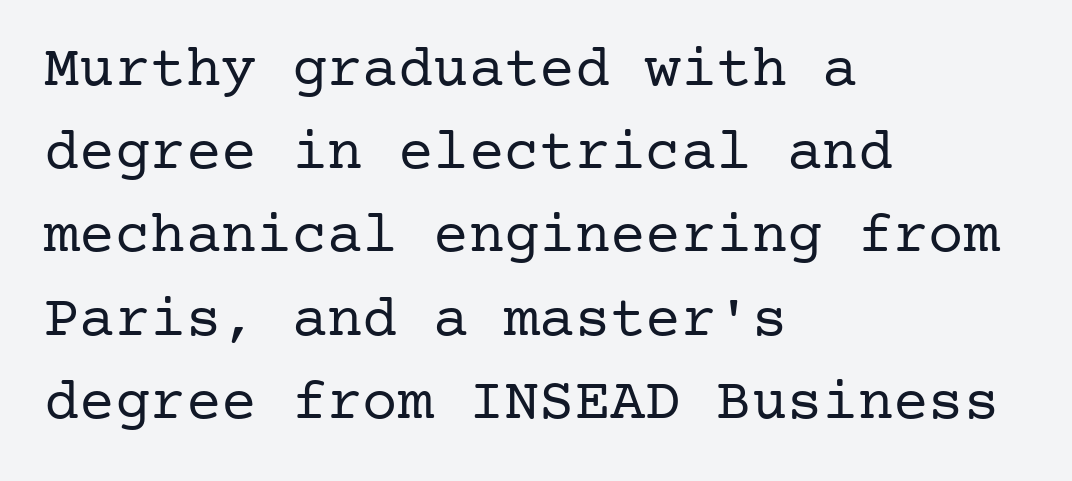
The image shows 59 px regular-weight serif type, upright; set left-aligned, normal line spacing (1.41x), normal letter spacing, not underlined; low stroke contrast and a medium x-height.
